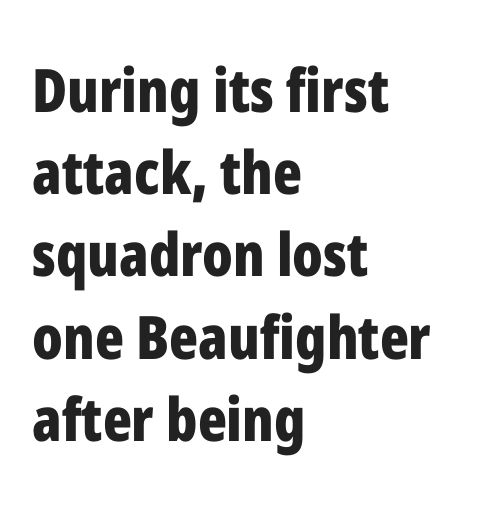
The image shows 60 px bold, condensed sans-serif type, upright; set left-aligned, normal line spacing (1.37x), normal letter spacing, not underlined; low stroke contrast and a medium x-height.
